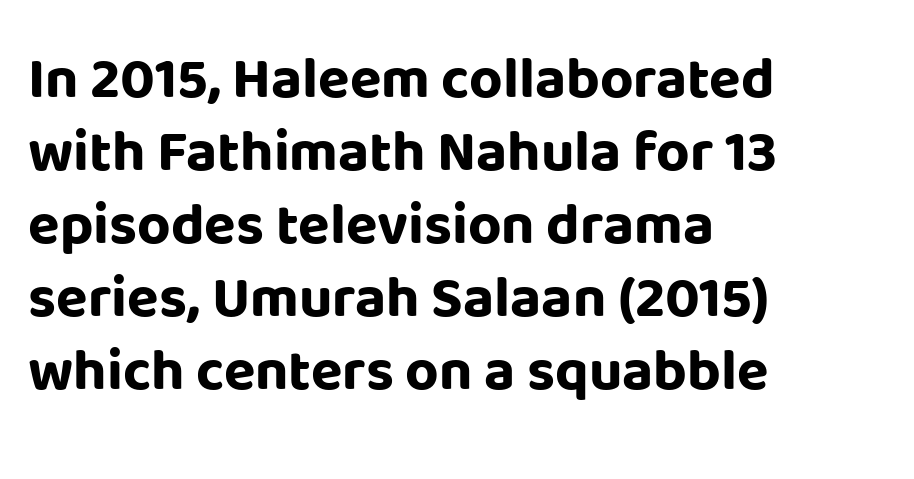
Type style note: lacks serifs. This sample uses an upright cut, with every glyph sitting square on the baseline. One-word summary of the alignment: left. Here the designer chose a conventional face with non-uniform glyph widths.
